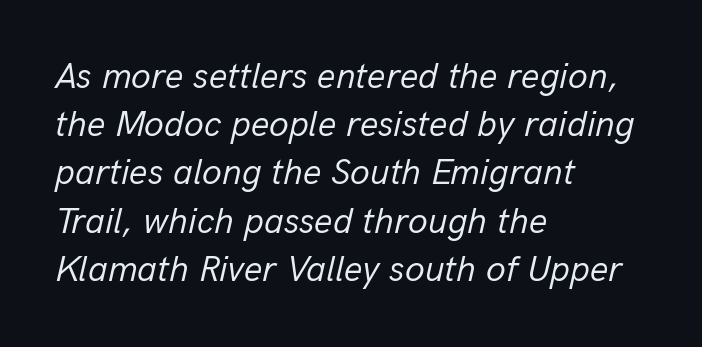
The image shows 36 px regular-weight type, italic (leaning right); set left-aligned, normal line spacing (1.34x), normal letter spacing, not underlined; low stroke contrast and a medium x-height.
